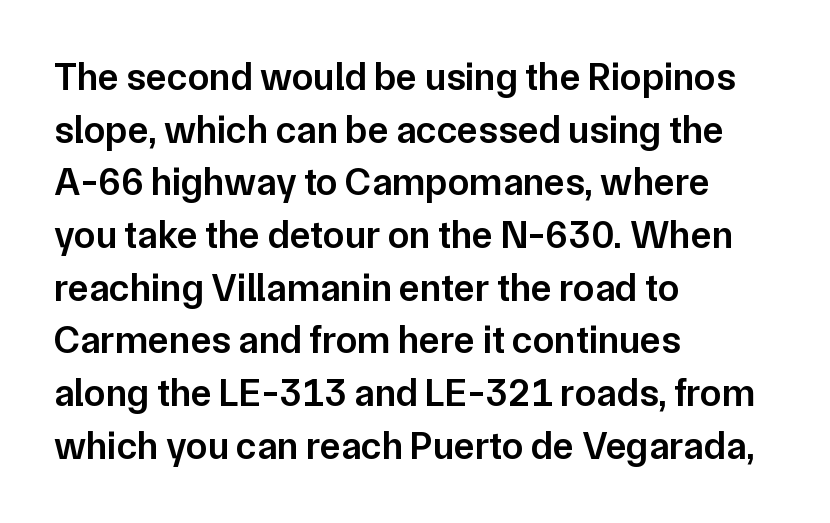
The face used here is a semibold: visibly heavier than regular, lighter than bold. Horizontal alignment here is leftward, the default for most running prose. These lines are composed in type without serifs. A normal amount of white space separates one row of letters from the next. No word sits above an underline.
